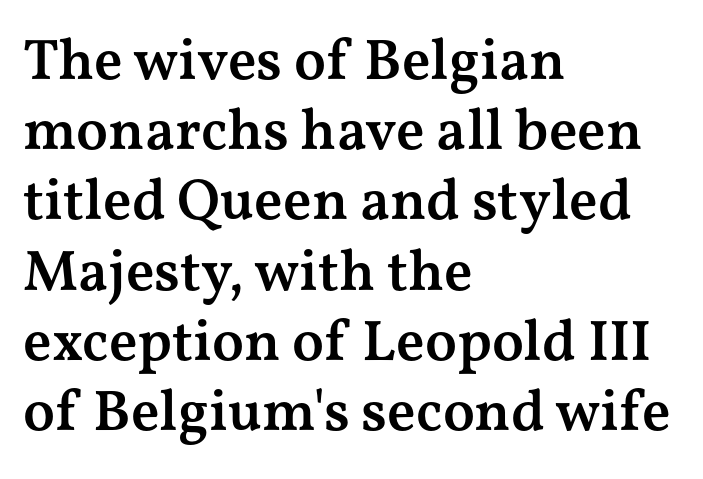
The strokes are fattened partway — semibold, not bold. The passage shown has conventional tracking throughout. Is this a fixed-width face? No — the glyphs have proportional, varying widths. The letters stand upright; this is a roman face.
